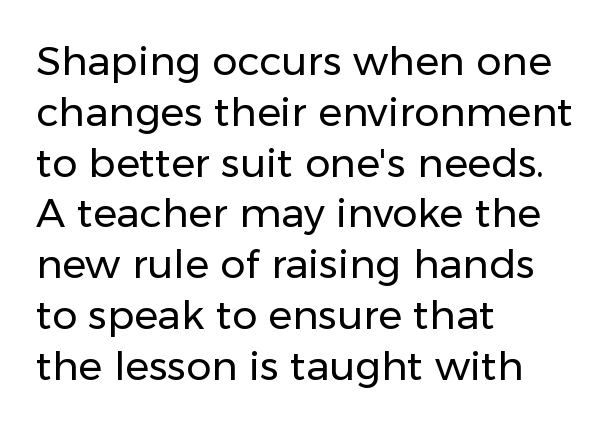
Varying glyph widths throughout — classic text-font behaviour. Students, observe: this is what conventionally led text looks like. The glyphs in this specimen are sans serif. Check under the words: just untouched page. This sample is left-justified, so line endings fall wherever the words run out. Inter-character spacing is left at the font's built-in metrics.
